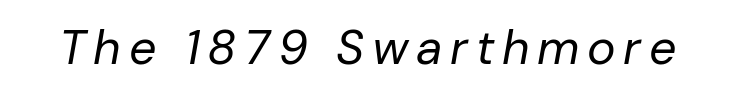
The strip under each line holds only bare page. Tall strokes in this sample are angled rather than plumb. A quiet, ordinary-to-light weight characterises the typeface. The passage shown is typed in a proportional face where columns would drift.
